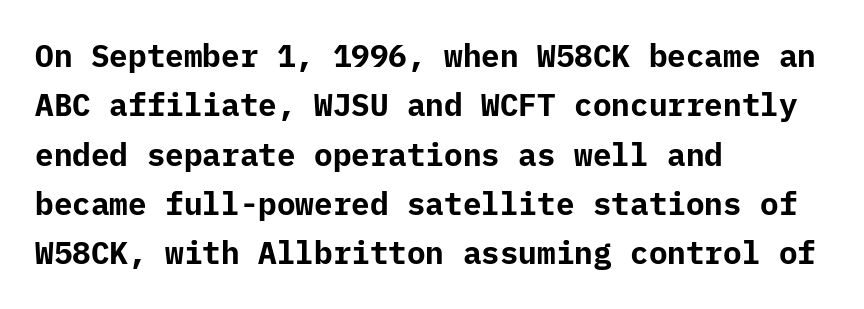
Q: Is the text bold? A: Yes.
Q: Is the text italic (slanted)? A: No, it is upright.
Q: Is the typeface a serif or a sans-serif typeface? A: Sans-serif.
Q: Is the text underlined? A: No.
Q: How is the paragraph aligned? A: Left-aligned.
Q: Is the spacing between letters normal or unusually wide? A: Normal.
Q: Is the spacing between lines tight, normal or loose? A: Normal.
Q: Width (condensed, normal, or wide)? A: Normal.
Q: Stroke contrast? A: Low.
Q: x-height? A: Medium.
